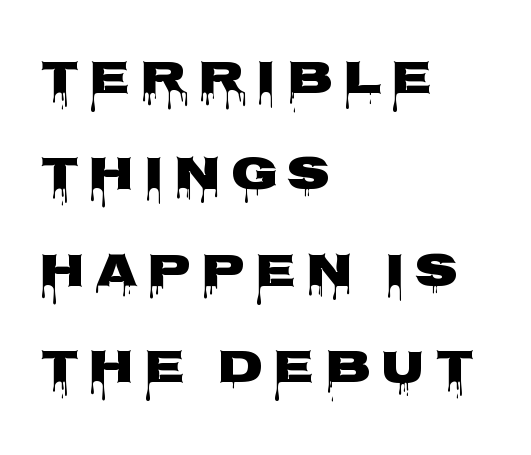
{"serif": "no", "italic": "no", "width": "wide", "stroke_contrast": "low", "x_height": "large", "monospaced": "no", "underline": "no", "align": "left", "line_spacing": "loose", "line_spacing_ratio": 2.01, "letter_spacing": "wide", "letter_spacing_em": 0.2, "glyph_px": 48}
